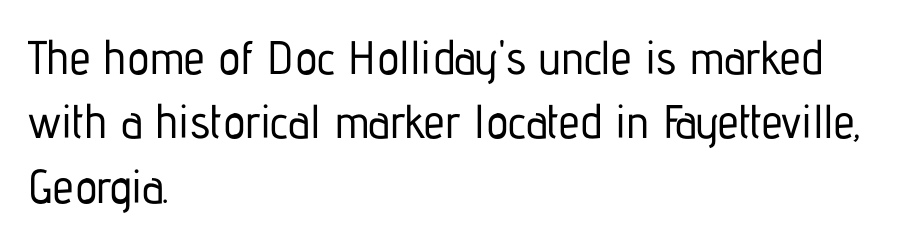
The image shows 47 px condensed sans-serif type, upright; set left-aligned, normal line spacing (1.37x), normal letter spacing, not underlined; low stroke contrast and a medium x-height.
